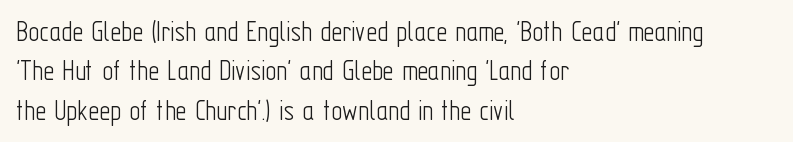
Q: Is the text bold? A: No.
Q: Is the text italic (slanted)? A: No, it is upright.
Q: Is the typeface a serif or a sans-serif typeface? A: Sans-serif.
Q: Is the text underlined? A: No.
Q: How is the paragraph aligned? A: Left-aligned.
Q: Is the spacing between letters normal or unusually wide? A: Normal.
Q: Is the spacing between lines tight, normal or loose? A: Normal.
Q: Width (condensed, normal, or wide)? A: Condensed.
Q: Stroke contrast? A: Low.
Q: x-height? A: Medium.
Q: Monospaced? A: No.
